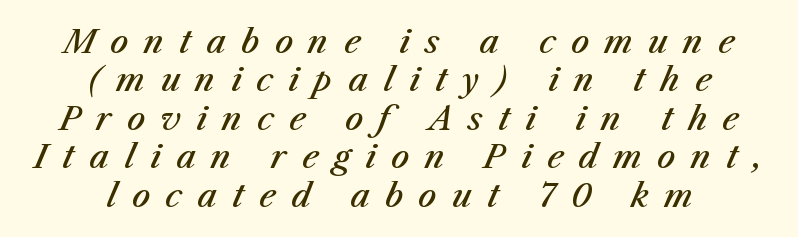
{"italic": "yes", "lean": "right", "slant_degrees": 23, "bold": "semi", "weight": "semibold", "width": "normal", "stroke_contrast": "medium", "x_height": "medium", "monospaced": "no", "underline": "no", "align": "center", "line_spacing_ratio": 1.2, "letter_spacing": "wide", "letter_spacing_em": 0.48, "glyph_px": 32}
